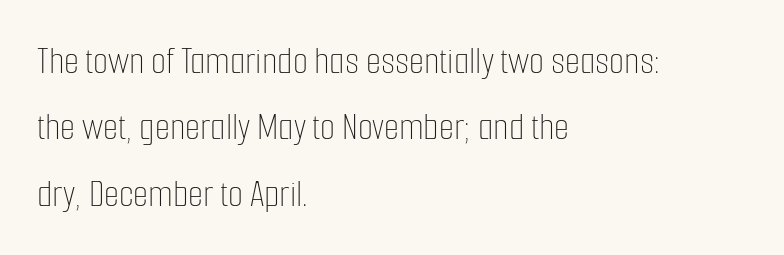
The passage shown is typed in a proportional face where columns would drift. Think standard paragraph weight, or any step lighter than that. Decoration check: the copy has no underline. The paragraph shown leans on its left margin.
